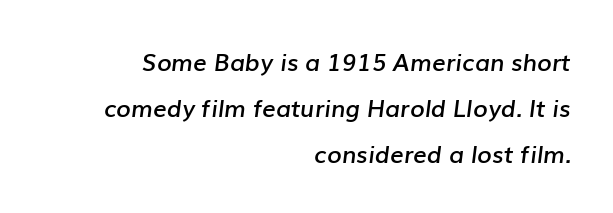
Q: Is the text bold? A: Semi-bold.
Q: Is the text italic (slanted)? A: Yes, it leans right by about 7 degrees.
Q: Is the text underlined? A: No.
Q: How is the paragraph aligned? A: Right-aligned.
Q: Is the spacing between letters normal or unusually wide? A: Normal.
Q: Is the spacing between lines tight, normal or loose? A: Loose.
